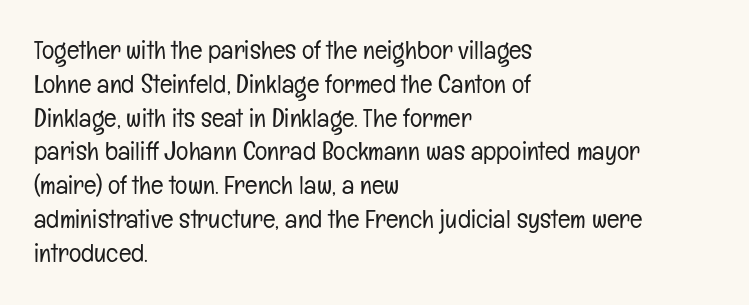
{"italic": "no", "bold": "no", "underline": "no", "align": "left", "line_spacing": "normal", "line_spacing_ratio": 1.3, "letter_spacing": "normal", "letter_spacing_em": 0.0, "glyph_px": 26}
